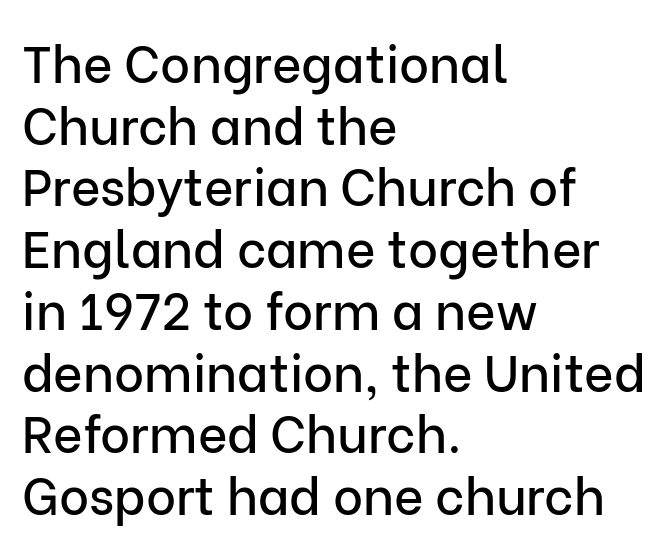
This sample has the flowing, uneven cadence of proportional lettering. The letters carry no serifs — their stems end cleanly without finishing strokes. The typesetter chose a ragged-right arrangement here. Do the letters lean? They stand straight. Spacing between characters is what you'd get straight out of the box.
